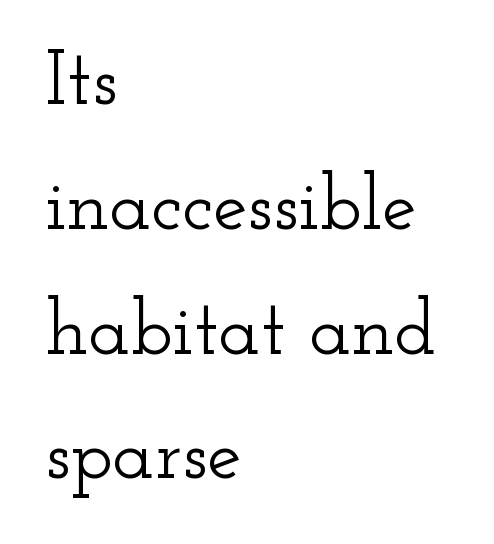
{"serif": "yes", "italic": "no", "width": "wide", "stroke_contrast": "low", "x_height": "small", "monospaced": "no", "underline": "no", "align": "left", "line_spacing": "normal", "line_spacing_ratio": 1.6, "letter_spacing": "normal", "letter_spacing_em": 0.0, "glyph_px": 78}
